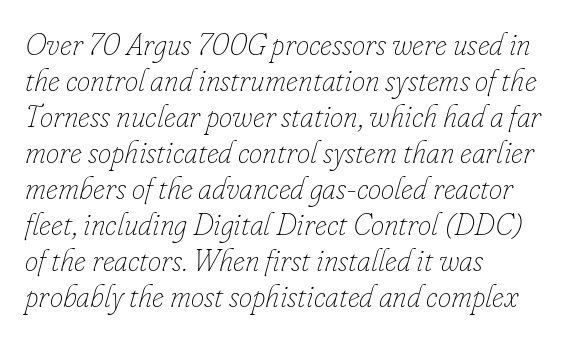
The image shows 30 px thin type, italic (leaning right); set left-aligned, line spacing 1.2x, normal letter spacing, not underlined; low stroke contrast and a small x-height.
